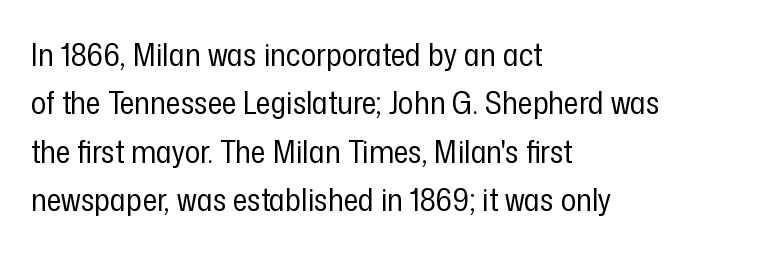
The image shows 32 px regular-weight, condensed sans-serif type, upright; set left-aligned, normal line spacing (1.51x), normal letter spacing, not underlined; low stroke contrast and a medium x-height.
